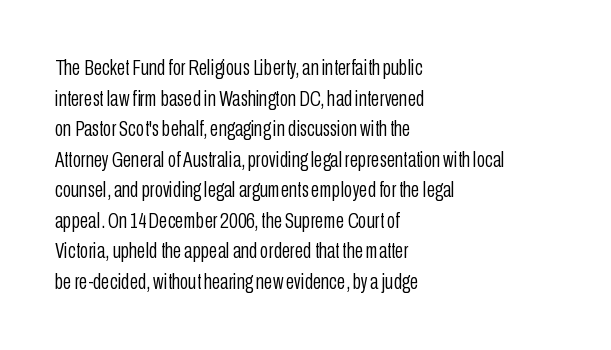
Q: Is the text bold? A: No.
Q: Is the text italic (slanted)? A: No, it is upright.
Q: Is the text underlined? A: No.
Q: How is the paragraph aligned? A: Left-aligned.
Q: Is the spacing between letters normal or unusually wide? A: Normal.
Q: Is the spacing between lines tight, normal or loose? A: Normal.
